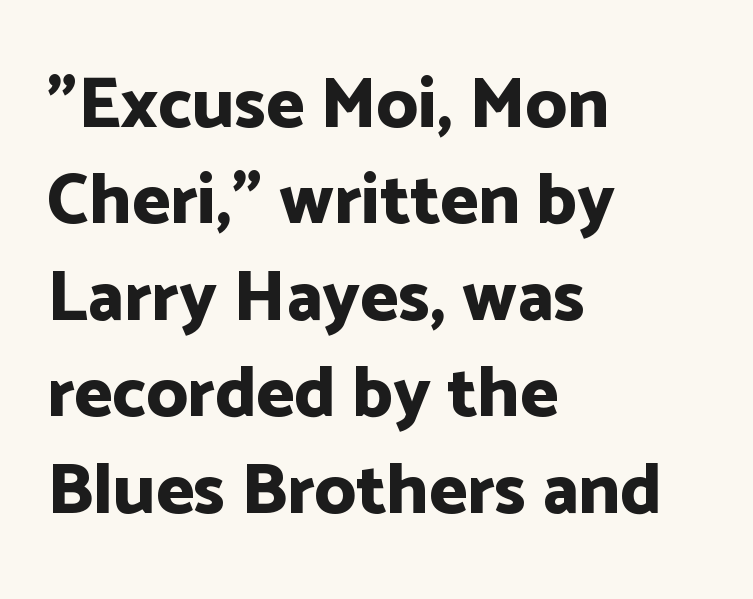
Q: Is the text bold? A: Yes.
Q: Is the text italic (slanted)? A: No, it is upright.
Q: Is the typeface a serif or a sans-serif typeface? A: Sans-serif.
Q: Is the text underlined? A: No.
Q: How is the paragraph aligned? A: Left-aligned.
Q: Is the spacing between letters normal or unusually wide? A: Normal.
Q: Is the spacing between lines tight, normal or loose? A: Normal.
Q: Width (condensed, normal, or wide)? A: Normal.
Q: Stroke contrast? A: Low.
Q: x-height? A: Medium.
Q: Monospaced? A: No.
